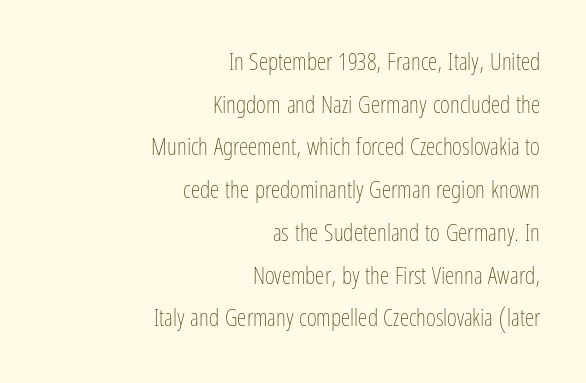
Q: Is the text bold? A: No.
Q: Is the text italic (slanted)? A: No, it is upright.
Q: Is the text underlined? A: No.
Q: How is the paragraph aligned? A: Right-aligned.
Q: Is the spacing between letters normal or unusually wide? A: Normal.
